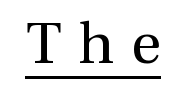
The image shows 57 px regular-weight serif type, upright; set unusually wide letter spacing (+0.31 em), underlined; a medium x-height.
